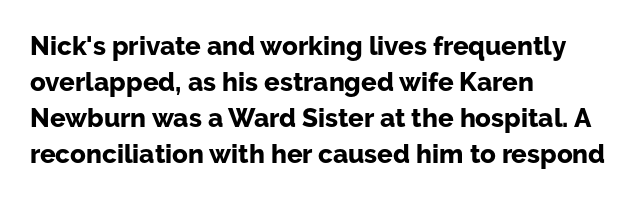
The image shows 26 px bold type, upright; set left-aligned, normal line spacing (1.39x), normal letter spacing, not underlined.
